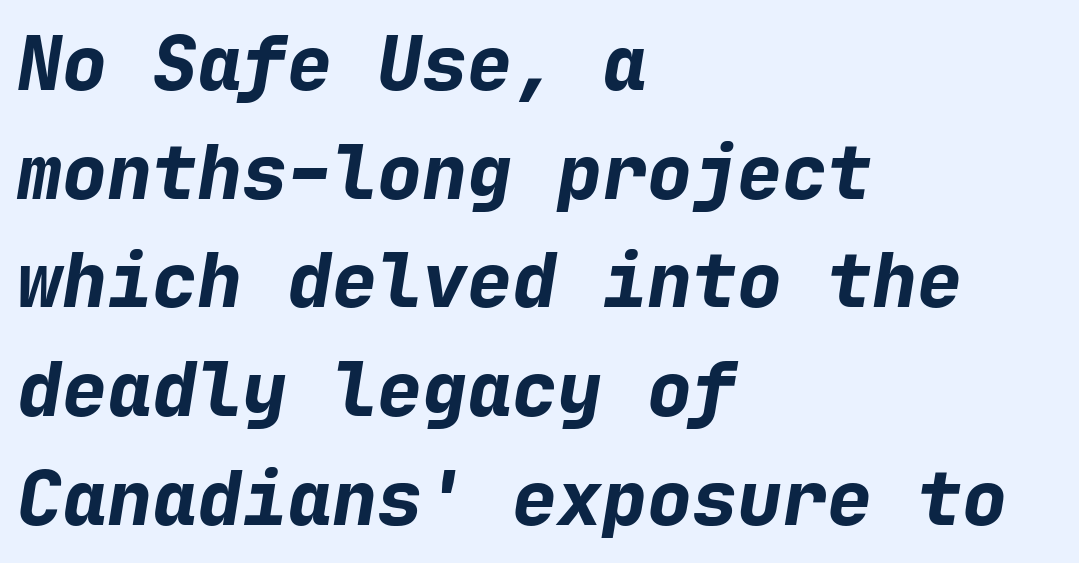
You'd pick this weight for a headline — it's a proper bold. Typeset ragged right — the left edge is the straight one. Slanted lettering throughout. These lines keep a tight, regular rhythm from letter to letter. The area under the type is left untouched.
